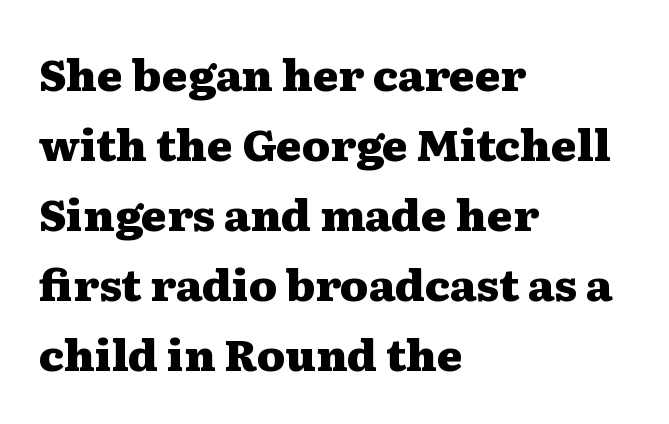
{"serif": "yes", "italic": "no", "bold": "yes", "weight": "heavy", "width": "wide", "stroke_contrast": "medium", "x_height": "medium", "monospaced": "no", "underline": "no", "align": "left", "line_spacing": "normal", "line_spacing_ratio": 1.59, "letter_spacing": "normal", "letter_spacing_em": 0.0, "glyph_px": 44}
